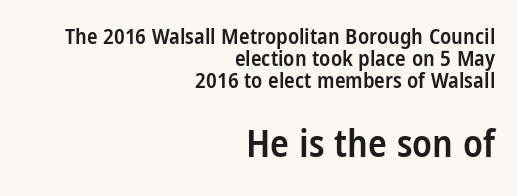
Unmarked baselines from the first word to the last. One-word summary of the alignment: right. Tracking value appears to be zero — textbook default spacing. Leading is clearly below the norm, producing a dense column.
